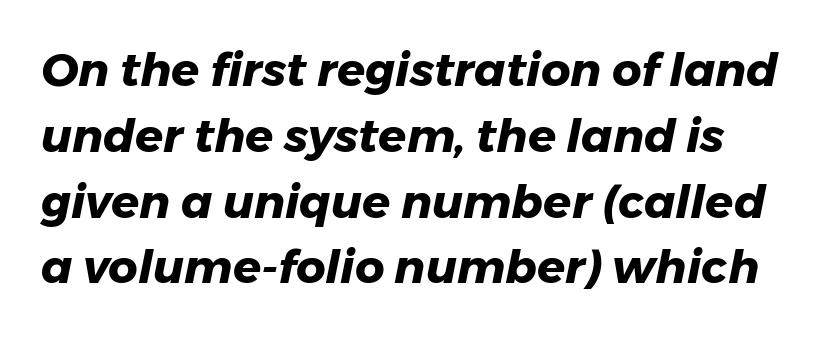
Q: Is the text bold? A: Yes.
Q: Is the text italic (slanted)? A: Yes, it leans right by about 11 degrees.
Q: Is the text underlined? A: No.
Q: Is the spacing between letters normal or unusually wide? A: Normal.
Q: Is the spacing between lines tight, normal or loose? A: Normal.
Q: Width (condensed, normal, or wide)? A: Normal.
Q: Stroke contrast? A: Low.
Q: x-height? A: Medium.
Q: Monospaced? A: No.
